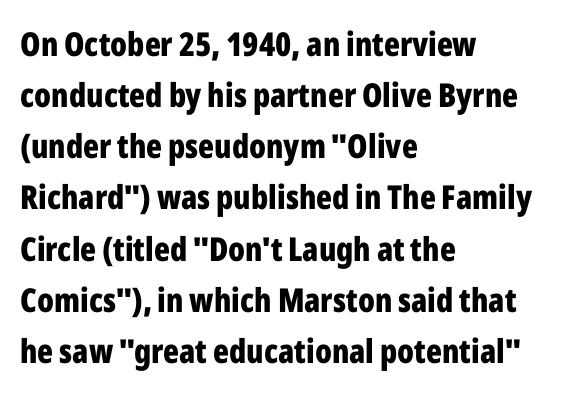
This sample has the flowing, uneven cadence of proportional lettering. Caption: multi-line text, flush left, ragged right. The typesetting leans heavy: a genuine bold. Type style note: lacks serifs. The face used here is rendered with its standard letterfit.
